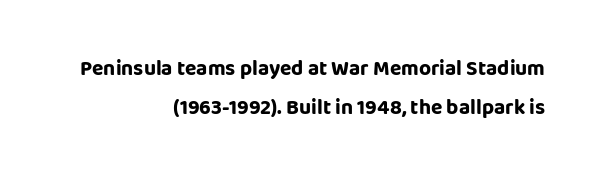
The ragged edge is on the left, which tells us the setting is flush right. The tracking reads as untouched default to a designer's eye. Thick stems and heavy bowls — unmistakably bold. A roman cut, with each character standing at attention. A bare baseline throughout the passage.
